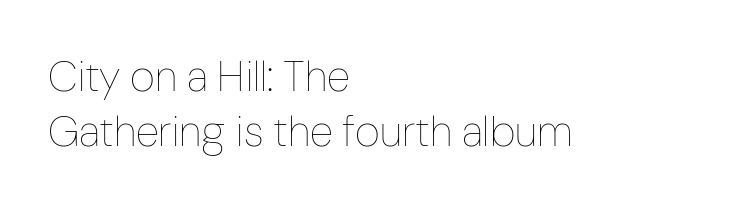
The image shows 43 px thin, condensed type, upright; set left-aligned, normal line spacing (1.28x), normal letter spacing, not underlined; low stroke contrast and a medium x-height.
